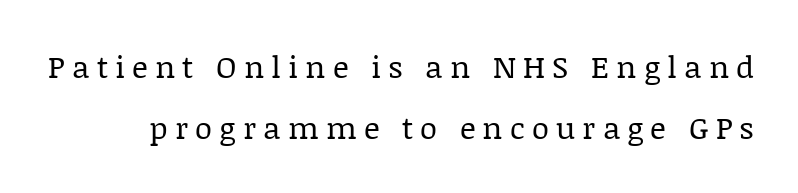
{"serif": "yes", "italic": "no", "bold": "no", "weight": "regular", "width": "normal", "stroke_contrast": "low", "x_height": "large", "monospaced": "no", "underline": "no", "line_spacing": "loose", "line_spacing_ratio": 1.98, "letter_spacing": "wide", "letter_spacing_em": 0.23, "glyph_px": 31}
